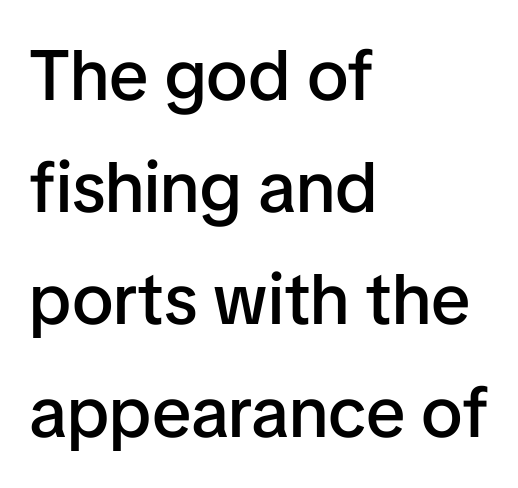
The image shows 71 px semibold sans-serif type, upright; set left-aligned, normal line spacing (1.58x), normal letter spacing, not underlined; low stroke contrast and a medium x-height.
